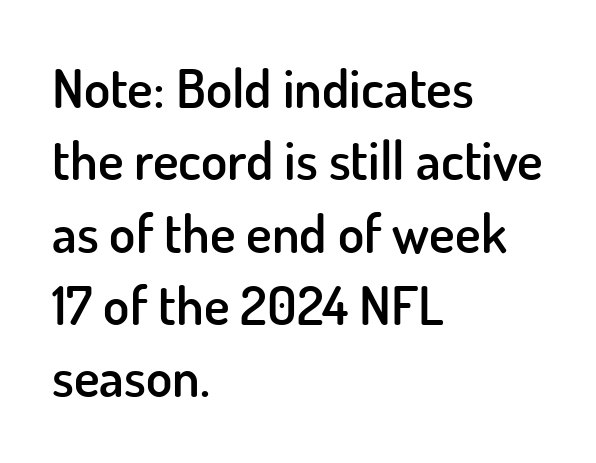
Q: Is the text bold? A: Semi-bold.
Q: Is the text italic (slanted)? A: No, it is upright.
Q: Is the typeface a serif or a sans-serif typeface? A: Sans-serif.
Q: Is the text underlined? A: No.
Q: How is the paragraph aligned? A: Left-aligned.
Q: Is the spacing between letters normal or unusually wide? A: Normal.
Q: Is the spacing between lines tight, normal or loose? A: Normal.
Q: Width (condensed, normal, or wide)? A: Normal.
Q: Stroke contrast? A: Low.
Q: x-height? A: Small.
Q: Monospaced? A: No.
